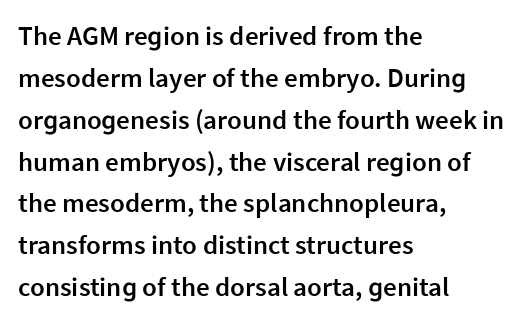
Q: Is the text bold? A: Semi-bold.
Q: Is the text italic (slanted)? A: No, it is upright.
Q: Is the text underlined? A: No.
Q: How is the paragraph aligned? A: Left-aligned.
Q: Is the spacing between letters normal or unusually wide? A: Normal.
Q: Is the spacing between lines tight, normal or loose? A: Normal.
